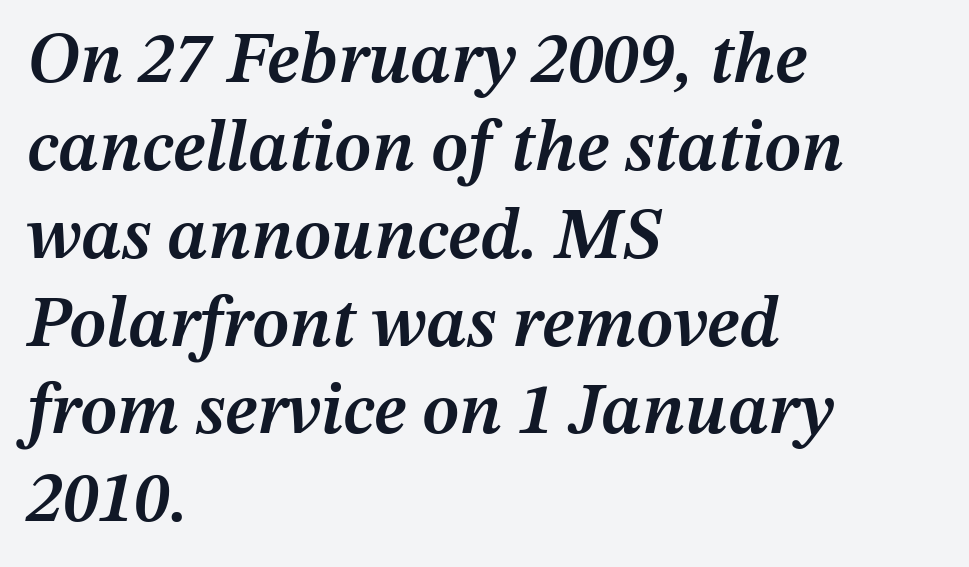
Q: Is the text bold? A: Semi-bold.
Q: Is the text italic (slanted)? A: Yes, it leans right by about 12 degrees.
Q: Is the text underlined? A: No.
Q: How is the paragraph aligned? A: Left-aligned.
Q: Is the spacing between letters normal or unusually wide? A: Normal.
Q: Width (condensed, normal, or wide)? A: Normal.
Q: Stroke contrast? A: Medium.
Q: x-height? A: Medium.
Q: Monospaced? A: No.
